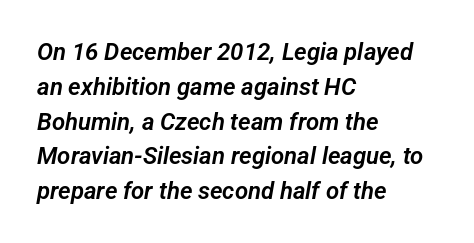
{"underline": "no", "align": "left", "line_spacing": "normal", "line_spacing_ratio": 1.45, "letter_spacing": "normal", "letter_spacing_em": 0.0, "glyph_px": 24}
